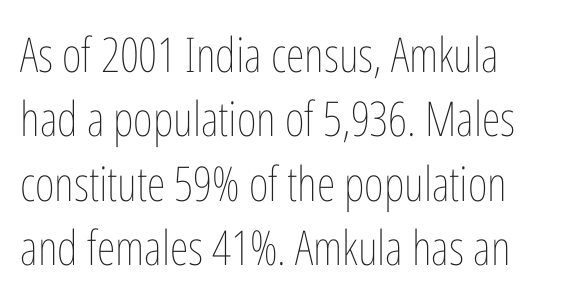
{"italic": "no", "bold": "no", "weight": "thin", "width": "condensed", "stroke_contrast": "low", "x_height": "medium", "monospaced": "no", "underline": "no", "align": "left", "line_spacing": "normal", "line_spacing_ratio": 1.34, "letter_spacing": "normal", "letter_spacing_em": 0.0, "glyph_px": 48}
